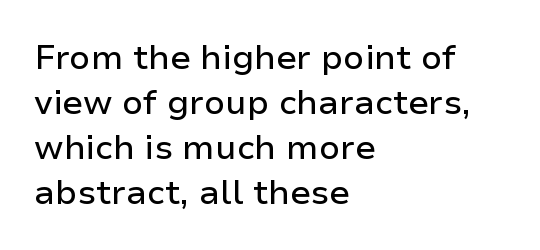
Q: Is the text italic (slanted)? A: No, it is upright.
Q: Is the typeface a serif or a sans-serif typeface? A: Sans-serif.
Q: Is the text underlined? A: No.
Q: How is the paragraph aligned? A: Left-aligned.
Q: Is the spacing between letters normal or unusually wide? A: Normal.
Q: Is the spacing between lines tight, normal or loose? A: Normal.
Q: Width (condensed, normal, or wide)? A: Normal.
Q: Stroke contrast? A: Low.
Q: x-height? A: Medium.
Q: Monospaced? A: No.
